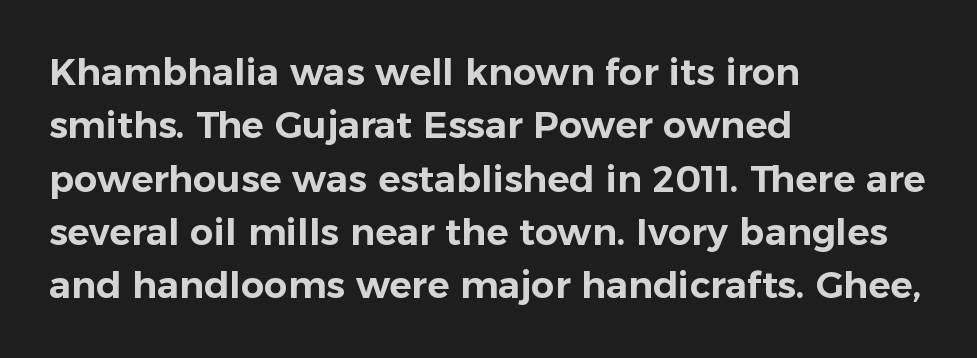
{"serif": "no", "italic": "no", "width": "normal", "stroke_contrast": "low", "x_height": "medium", "monospaced": "no", "underline": "no", "align": "left", "line_spacing": "normal", "line_spacing_ratio": 1.44, "letter_spacing": "normal", "letter_spacing_em": 0.0, "glyph_px": 37}
